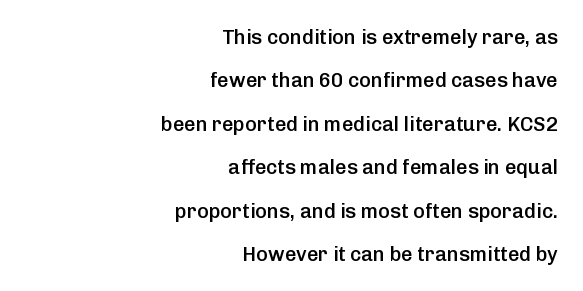
{"italic": "no", "bold": "semi", "underline": "no", "align": "right", "line_spacing": "loose", "line_spacing_ratio": 2.17, "letter_spacing": "normal", "letter_spacing_em": 0.0, "glyph_px": 20}
